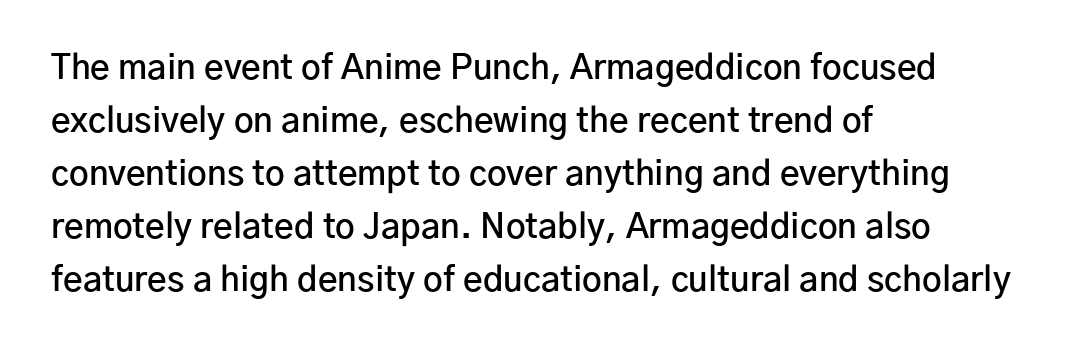
Q: Is the text bold? A: Semi-bold.
Q: Is the text italic (slanted)? A: No, it is upright.
Q: Is the typeface a serif or a sans-serif typeface? A: Sans-serif.
Q: Is the text underlined? A: No.
Q: How is the paragraph aligned? A: Left-aligned.
Q: Is the spacing between letters normal or unusually wide? A: Normal.
Q: Is the spacing between lines tight, normal or loose? A: Normal.
Q: Width (condensed, normal, or wide)? A: Normal.
Q: Stroke contrast? A: Low.
Q: x-height? A: Medium.
Q: Monospaced? A: No.
